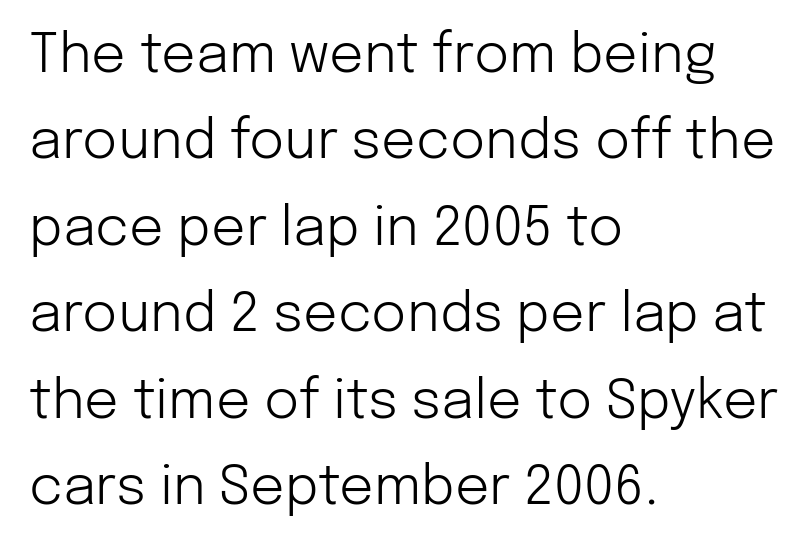
The image shows 54 px light sans-serif type, upright; set left-aligned, normal line spacing (1.6x), normal letter spacing, not underlined; low stroke contrast and a medium x-height.
